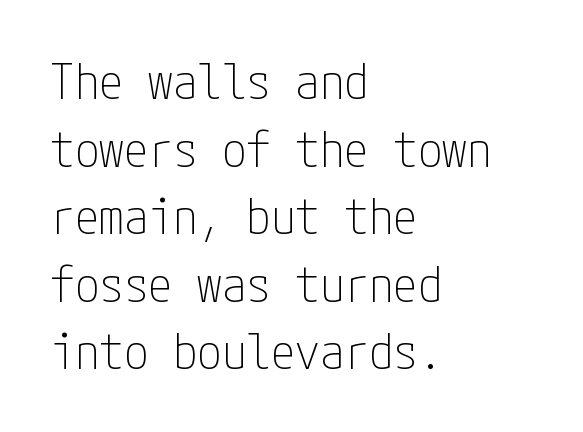
The image shows 49 px thin, condensed sans-serif type, upright; set left-aligned, normal line spacing (1.38x), normal letter spacing, not underlined; low stroke contrast and a medium x-height.
